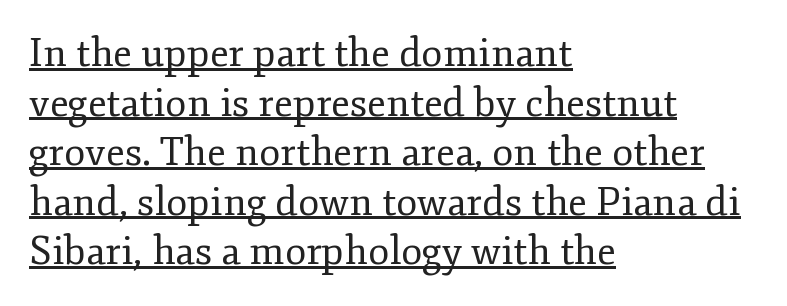
The image shows 39 px regular-weight serif type, upright; set left-aligned, normal line spacing (1.27x), normal letter spacing, underlined; low stroke contrast and a small x-height.
